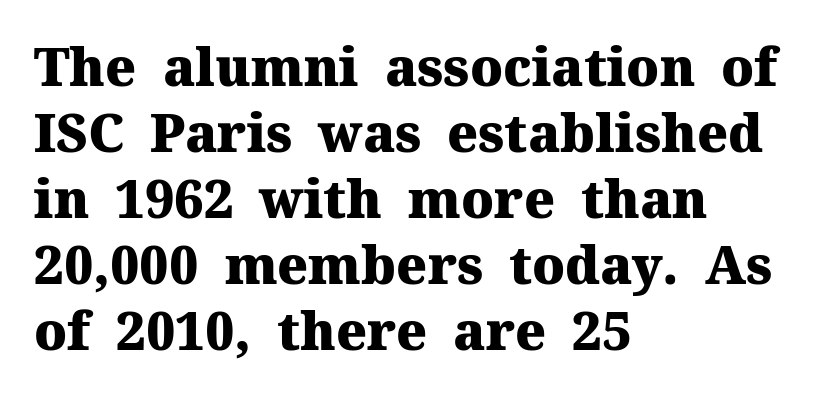
Clear beneath every line of the passage. Does extra space separate the letters? No, they use regular spacing. This is serif lettering, the kind often seen in printed books. The letters advance in unequal steps, a hallmark of proportional type.
